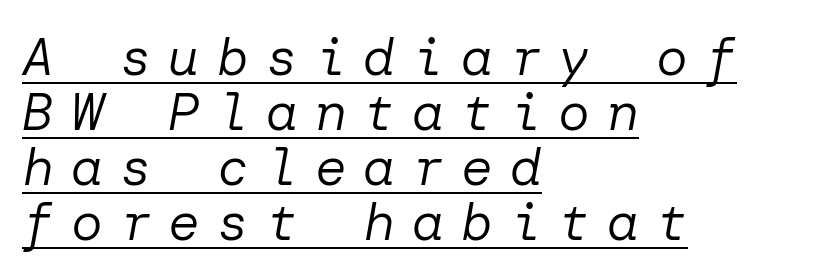
In terms of letterspacing, this is a distinctly airy, spread setting. This sample is left-justified, so line endings fall wherever the words run out. Compared with a typical body face, this is equally light or lighter still. Would a proofreader flag this as italicized? Yes.
